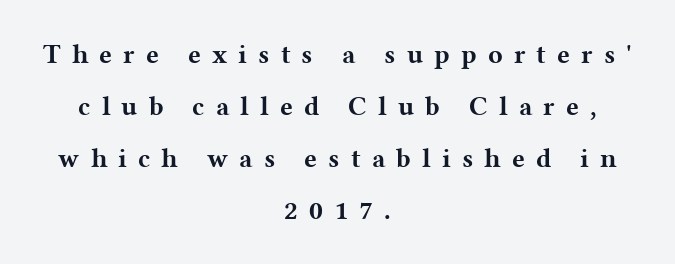
{"italic": "no", "bold": "yes", "underline": "no", "align": "center", "line_spacing": "loose", "line_spacing_ratio": 1.92, "letter_spacing": "wide", "letter_spacing_em": 0.41, "glyph_px": 27}
